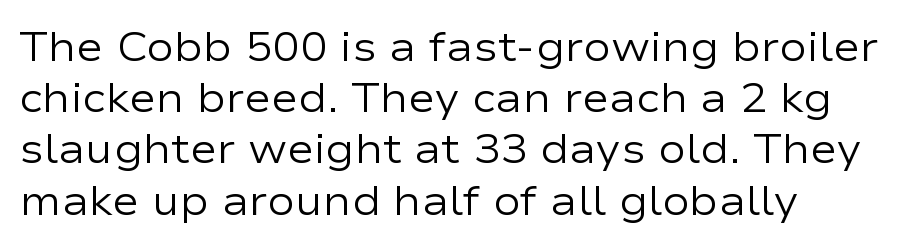
The image shows 41 px regular-weight, wide sans-serif type, upright; set left-aligned, normal line spacing (1.25x), normal letter spacing, not underlined; low stroke contrast and a medium x-height.
